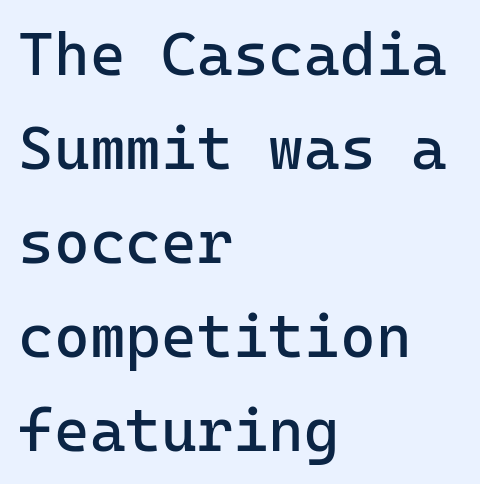
Q: Is the text bold? A: No.
Q: Is the text italic (slanted)? A: No, it is upright.
Q: Is the typeface a serif or a sans-serif typeface? A: Sans-serif.
Q: Is the text underlined? A: No.
Q: How is the paragraph aligned? A: Left-aligned.
Q: Is the spacing between letters normal or unusually wide? A: Normal.
Q: Is the spacing between lines tight, normal or loose? A: Normal.
Q: Width (condensed, normal, or wide)? A: Normal.
Q: Stroke contrast? A: Low.
Q: x-height? A: Medium.
Q: Monospaced? A: Yes.
